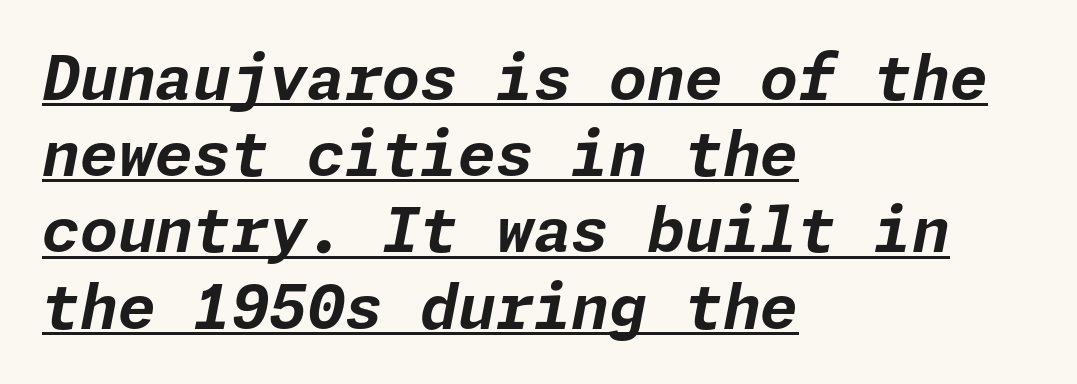
Is the type bold? Yes — the strokes are clearly thick and heavy. Looks like someone drew a line under every word here. The gaps between neighbouring characters are ordinary and unremarkable. Tall strokes in this sample are angled rather than plumb. Line starts are locked; line ends wander.
